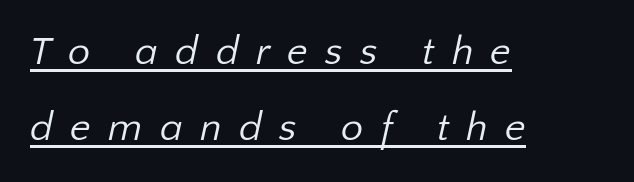
{"serif": "no", "bold": "no", "weight": "regular", "width": "normal", "stroke_contrast": "low", "x_height": "medium", "monospaced": "no", "underline": "yes", "align": "left", "line_spacing": "loose", "line_spacing_ratio": 1.91, "letter_spacing": "wide", "letter_spacing_em": 0.43, "glyph_px": 40}
